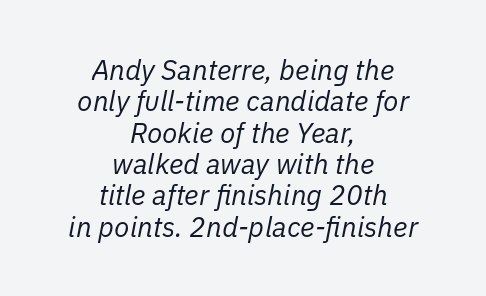
The font sits on the lighter half of the weight spectrum, regular included. These lines were composed using italics. These lines are rendered in a variable-pitch font. These lines keep a tight, regular rhythm from letter to letter. Typeset on center — no edge is straight. No word sits above an underline.
